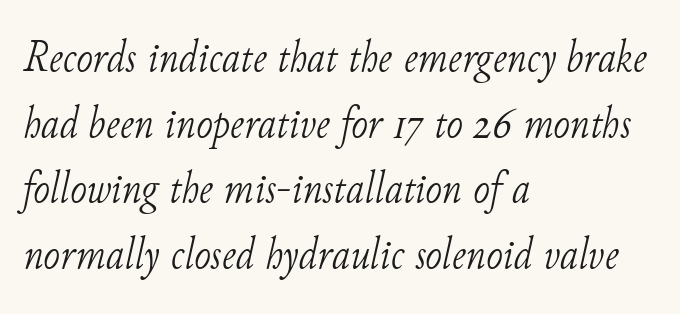
Q: Is the text bold? A: No.
Q: Is the text italic (slanted)? A: Yes, it leans right by about 11 degrees.
Q: Is the typeface a serif or a sans-serif typeface? A: Serif.
Q: Is the text underlined? A: No.
Q: How is the paragraph aligned? A: Left-aligned.
Q: Is the spacing between letters normal or unusually wide? A: Normal.
Q: Is the spacing between lines tight, normal or loose? A: Normal.
Q: Width (condensed, normal, or wide)? A: Normal.
Q: Stroke contrast? A: Low.
Q: x-height? A: Small.
Q: Monospaced? A: No.
